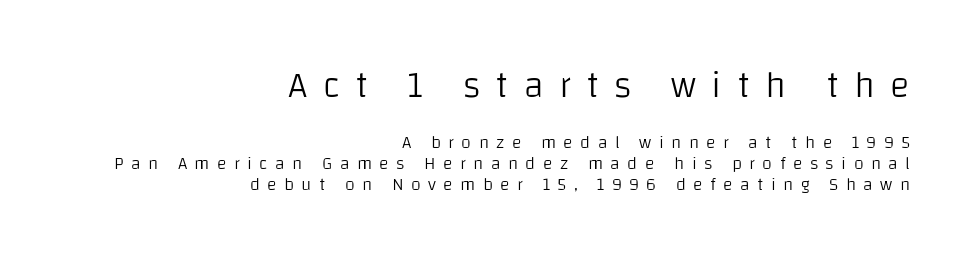
Q: Is the text bold? A: No.
Q: Is the text italic (slanted)? A: No, it is upright.
Q: Is the typeface a serif or a sans-serif typeface? A: Sans-serif.
Q: Is the text underlined? A: No.
Q: How is the paragraph aligned? A: Right-aligned.
Q: Is the spacing between letters normal or unusually wide? A: Unusually wide.
Q: Which block of text is set in a larger size, the first (top) or the second (bottom)? A: The first (top) one.
Q: Width (condensed, normal, or wide)? A: Normal.
Q: Stroke contrast? A: Low.
Q: x-height? A: Large.
Q: Monospaced? A: No.
